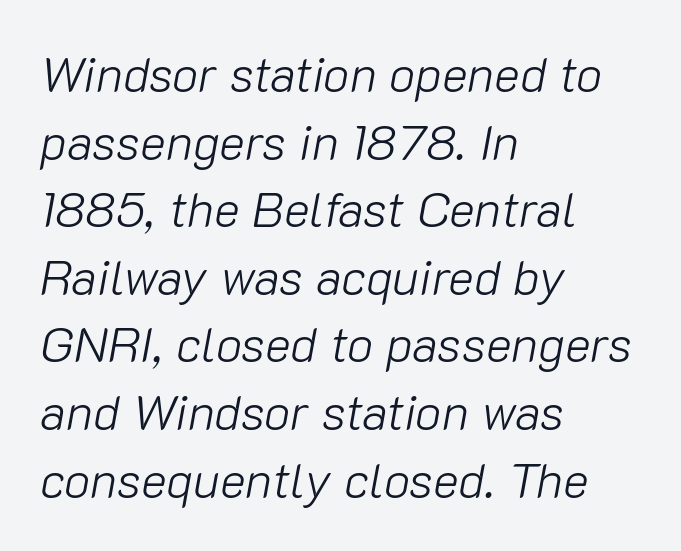
Successive baselines arrive at the customary interval. You could not count columns in this text — the font is proportionally spaced. Clear beneath every line of the passage. Typeset ragged right — the left edge is the straight one.
